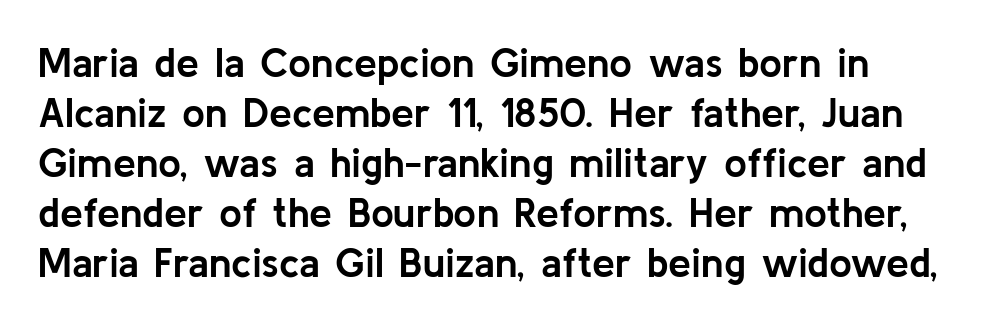
{"serif": "no", "italic": "no", "bold": "yes", "weight": "semibold", "width": "normal", "stroke_contrast": "low", "x_height": "medium", "monospaced": "no", "underline": "no", "line_spacing_ratio": 1.22, "letter_spacing": "normal", "letter_spacing_em": 0.0, "glyph_px": 41}
